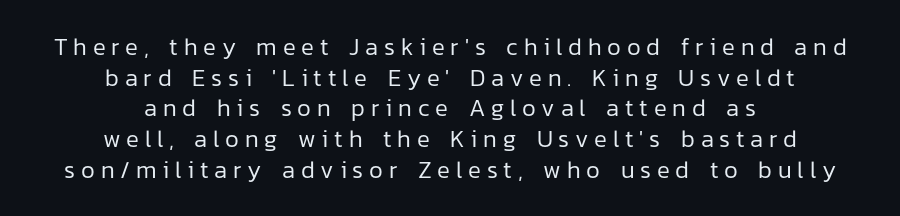
Q: Is the text bold? A: No.
Q: Is the text italic (slanted)? A: No, it is upright.
Q: Is the text underlined? A: No.
Q: How is the paragraph aligned? A: Centered.
Q: Is the spacing between letters normal or unusually wide? A: Unusually wide.
Q: Is the spacing between lines tight, normal or loose? A: Normal.
